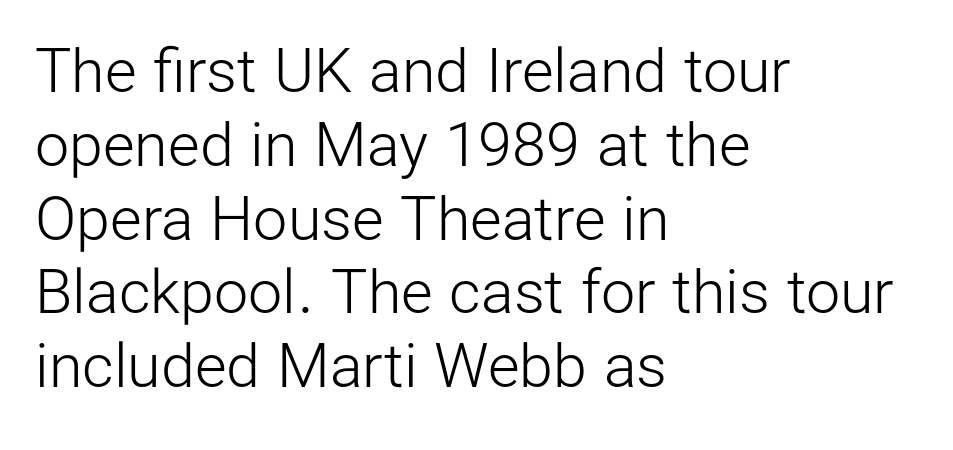
You could not count columns in this text — the font is proportionally spaced. Think standard paragraph weight, or any step lighter than that. I'd call this a sans setting — the letters go barefoot. Leftover space on each line is placed entirely after the last word.
